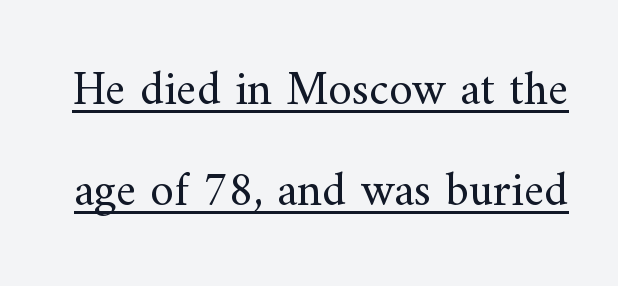
The image shows 48 px regular-weight serif type, upright; set loose line spacing (2.1x), normal letter spacing, underlined; medium stroke contrast and a small x-height.
